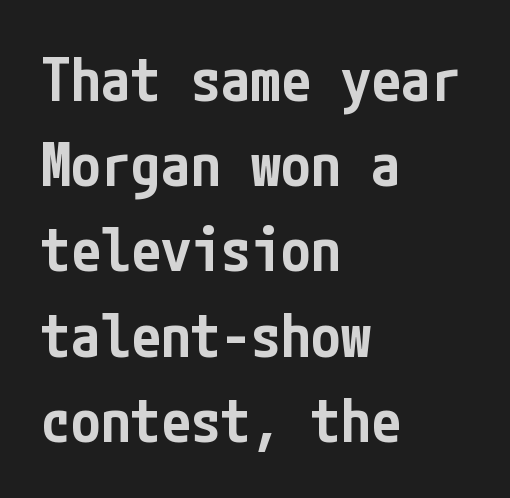
Stems and bowls a touch heavier than normal — semibold. The lines sit at an ordinary, default distance from one another. In terms of letterform style, serifs are entirely absent. The tracking reads as untouched default to a designer's eye.
